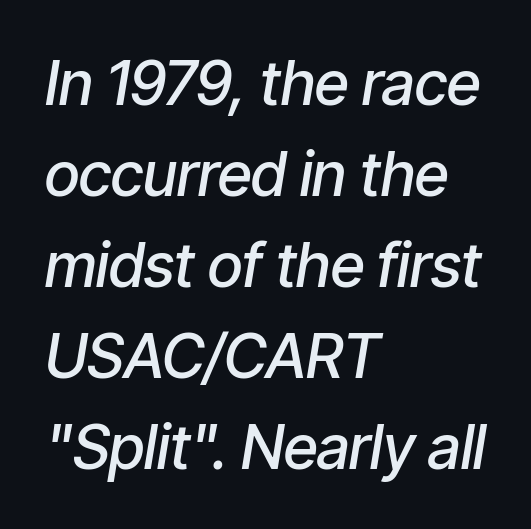
The image shows 61 px semibold, condensed type, italic (leaning right); set left-aligned, normal line spacing (1.49x), normal letter spacing, not underlined; low stroke contrast and a medium x-height.
